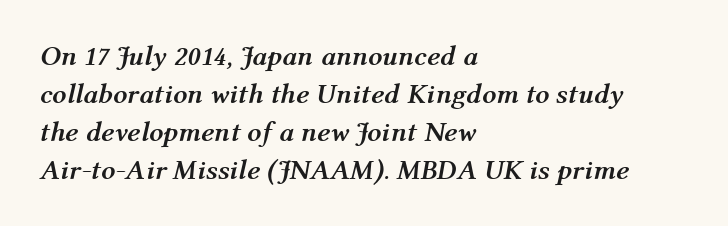
The image shows 28 px semibold type, italic (leaning right); set left-aligned, normal line spacing (1.36x), normal letter spacing, not underlined; medium stroke contrast and a medium x-height.
